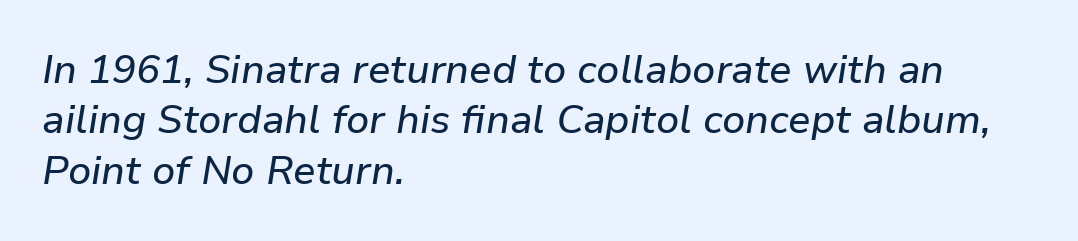
Q: Is the text italic (slanted)? A: Yes, it leans right by about 9 degrees.
Q: Is the text underlined? A: No.
Q: How is the paragraph aligned? A: Left-aligned.
Q: Is the spacing between letters normal or unusually wide? A: Normal.
Q: Is the spacing between lines tight, normal or loose? A: Normal.
Q: Width (condensed, normal, or wide)? A: Normal.
Q: Stroke contrast? A: Low.
Q: x-height? A: Medium.
Q: Monospaced? A: No.
